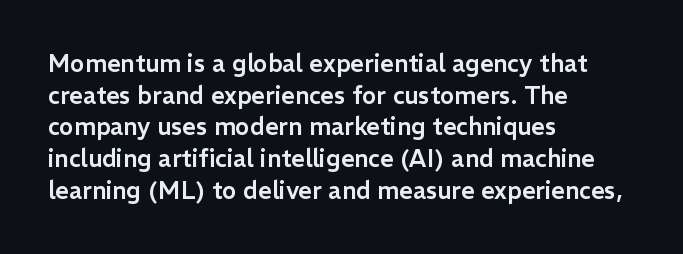
Q: Is the text italic (slanted)? A: No, it is upright.
Q: Is the text underlined? A: No.
Q: How is the paragraph aligned? A: Left-aligned.
Q: Is the spacing between letters normal or unusually wide? A: Normal.
Q: Is the spacing between lines tight, normal or loose? A: Normal.
